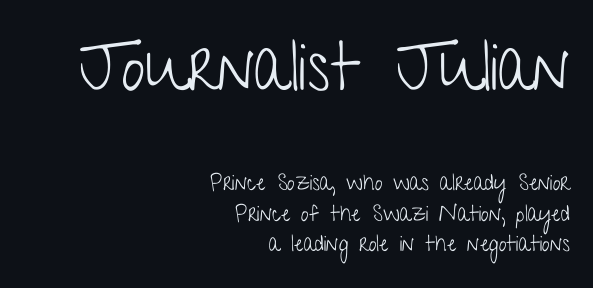
The image shows 67 px light, condensed sans-serif type, upright; set right-aligned, normal line spacing (1.37x), normal letter spacing, not underlined; the first (top) block is 3.05x larger; low stroke contrast and a medium x-height.
